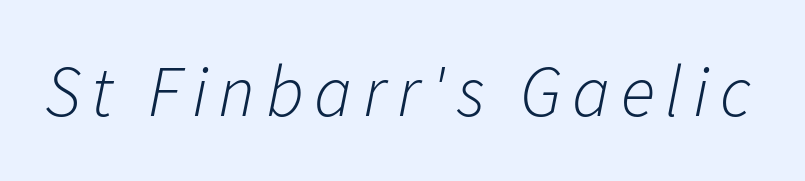
The glyphs look as if they've been sheared to an angle. No chunkiness to these letters — they're not bold. Proportional: the letters do not fall into vertical columns. The space beneath each line is pristine and unruled.
